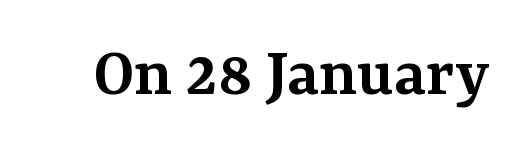
Character widths vary here, with narrow letters taking less room than wide ones. On the weight axis this lands at semibold, roughly 600. The letterforms sit shoulder to shoulder at normal distance. The rendering shows small feet on the letterforms — a serif design. The baseline area is clear.
